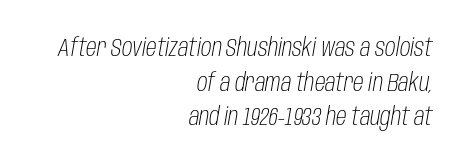
Q: Is the text bold? A: No.
Q: Is the text italic (slanted)? A: Yes, it leans right by about 10 degrees.
Q: Is the text underlined? A: No.
Q: How is the paragraph aligned? A: Right-aligned.
Q: Is the spacing between letters normal or unusually wide? A: Normal.
Q: Is the spacing between lines tight, normal or loose? A: Normal.
